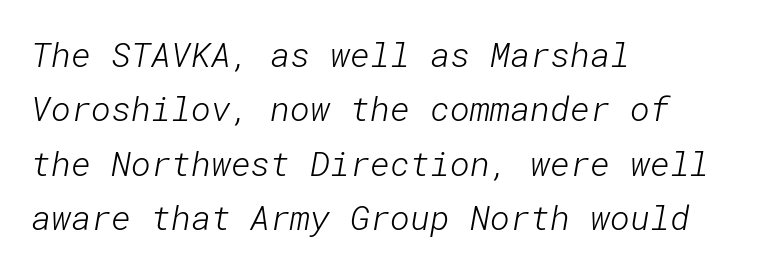
{"serif": "no", "bold": "no", "weight": "light", "width": "normal", "stroke_contrast": "low", "x_height": "medium", "underline": "no", "align": "left", "line_spacing": "normal", "line_spacing_ratio": 1.6, "letter_spacing": "normal", "letter_spacing_em": 0.0, "glyph_px": 34}
